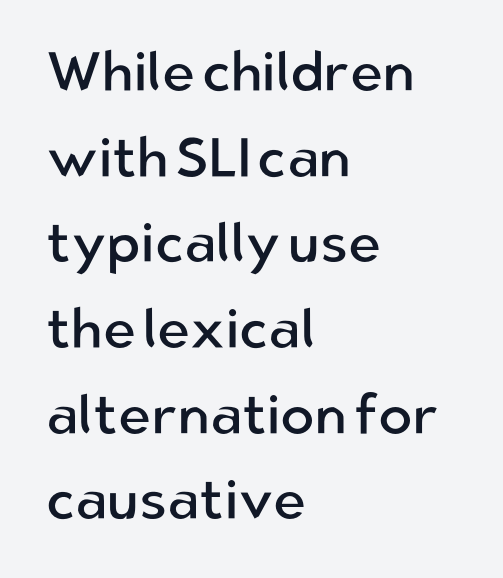
The image shows 56 px regular-weight sans-serif type, upright; set left-aligned, normal line spacing (1.53x), normal letter spacing, not underlined; low stroke contrast and a medium x-height.
